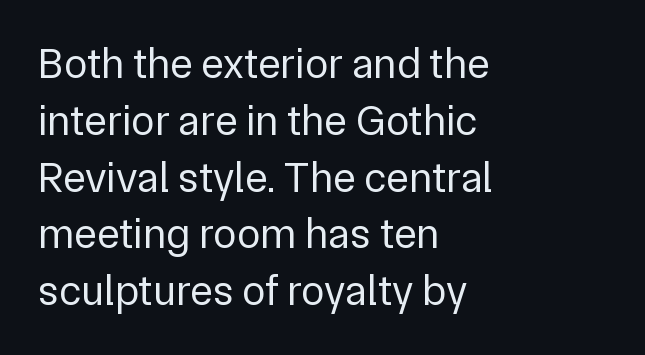
You could not count columns in this text — the font is proportionally spaced. The type sits square on the baseline with zero lean. Decoration check: the copy has no underline. One-word summary of the alignment: left. Does the type have serifs? No, each stem ends abruptly. The font sits on the lighter half of the weight spectrum, regular included.
